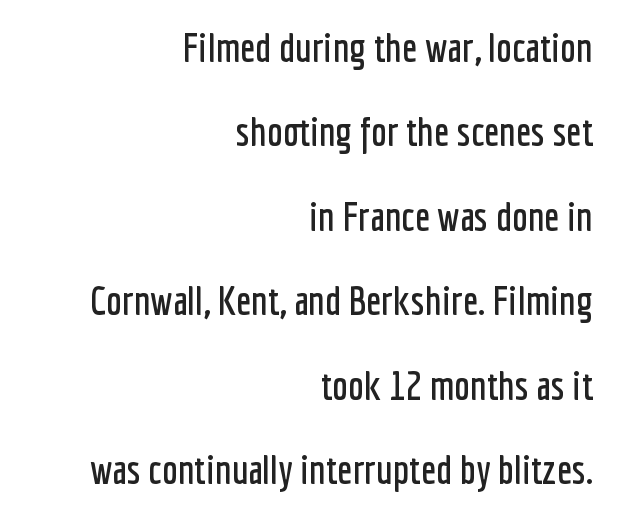
{"serif": "no", "italic": "no", "width": "condensed", "stroke_contrast": "low", "x_height": "medium", "monospaced": "no", "underline": "no", "align": "right", "line_spacing": "loose", "line_spacing_ratio": 2.11, "letter_spacing": "normal", "letter_spacing_em": 0.0, "glyph_px": 40}
